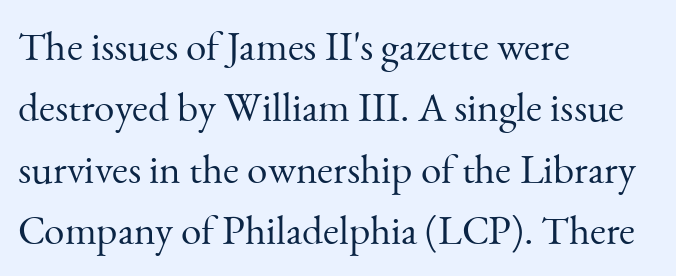
Q: Is the text bold? A: No.
Q: Is the text italic (slanted)? A: No, it is upright.
Q: Is the typeface a serif or a sans-serif typeface? A: Serif.
Q: Is the text underlined? A: No.
Q: How is the paragraph aligned? A: Left-aligned.
Q: Is the spacing between letters normal or unusually wide? A: Normal.
Q: Is the spacing between lines tight, normal or loose? A: Normal.
Q: Width (condensed, normal, or wide)? A: Normal.
Q: Stroke contrast? A: Medium.
Q: x-height? A: Small.
Q: Monospaced? A: No.
